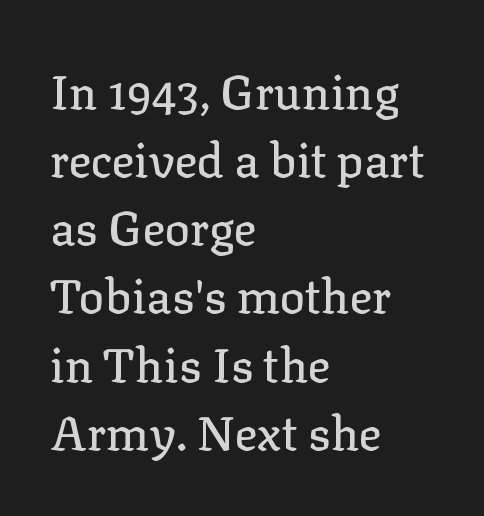
{"serif": "yes", "italic": "no", "width": "normal", "stroke_contrast": "low", "x_height": "medium", "monospaced": "no", "underline": "no", "align": "left", "line_spacing": "normal", "line_spacing_ratio": 1.45, "letter_spacing": "normal", "letter_spacing_em": 0.0, "glyph_px": 47}
